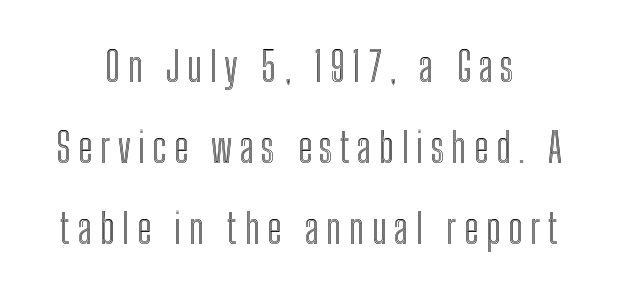
Q: Is the text italic (slanted)? A: No, it is upright.
Q: Is the text underlined? A: No.
Q: How is the paragraph aligned? A: Centered.
Q: Is the spacing between lines tight, normal or loose? A: Loose.
Q: Width (condensed, normal, or wide)? A: Condensed.
Q: x-height? A: Medium.
Q: Monospaced? A: No.
